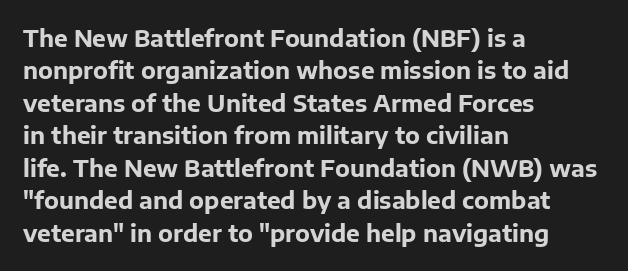
The space directly below the letters is spotless. A dark, heavy texture on the line: the type is bold. Every row of glyphs begins at an identical x-position on the left. Posture: vertical.
